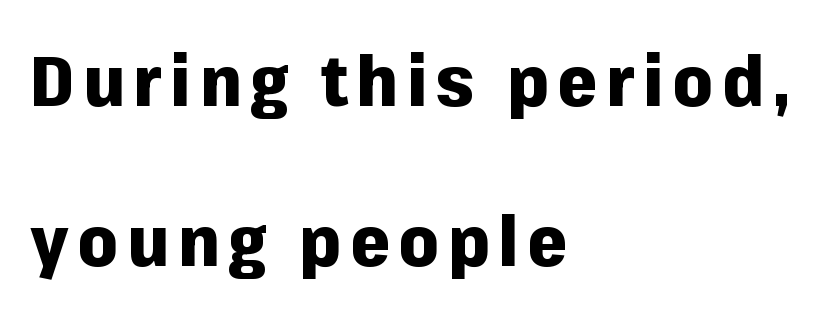
The image shows 71 px heavy sans-serif type, upright; set left-aligned, loose line spacing (2.25x), not underlined; low stroke contrast and a medium x-height.
